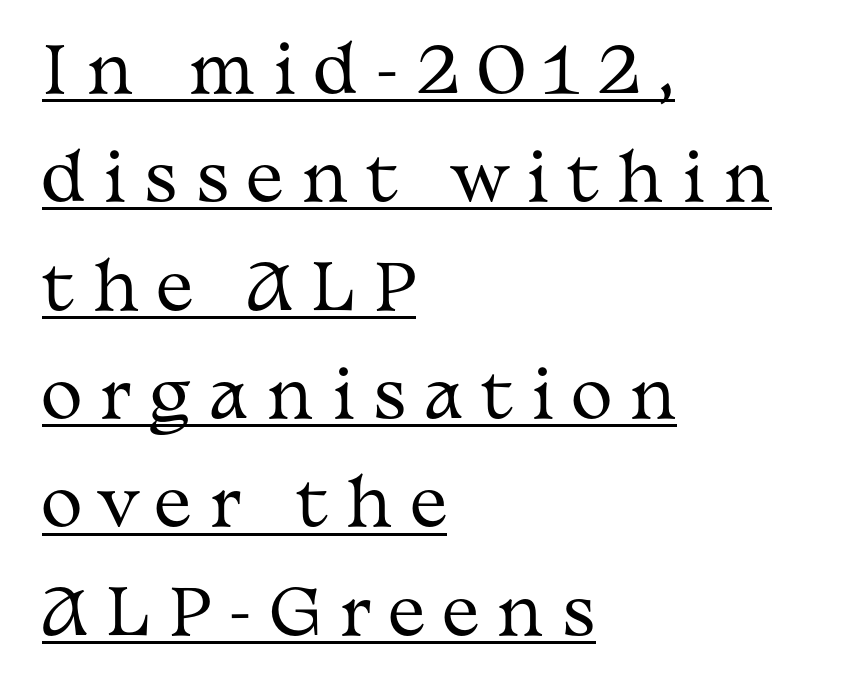
Q: Is the text bold? A: No.
Q: Is the text italic (slanted)? A: No, it is upright.
Q: Is the typeface a serif or a sans-serif typeface? A: Serif.
Q: Is the text underlined? A: Yes.
Q: How is the paragraph aligned? A: Left-aligned.
Q: Is the spacing between letters normal or unusually wide? A: Unusually wide.
Q: Width (condensed, normal, or wide)? A: Wide.
Q: Stroke contrast? A: Medium.
Q: x-height? A: Medium.
Q: Monospaced? A: No.
